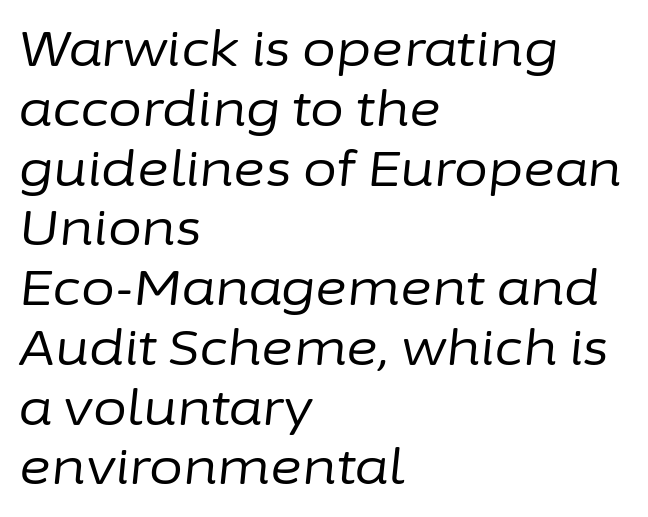
The letters sit at their default tracking, neither squeezed nor spread. The cut favours lightness, reaching ordinary text weight at its darkest. Where is the straight margin? On the left. Rendered with sloped, italic letterforms. The glyphs are unaccompanied by any horizontal stroke below them.
